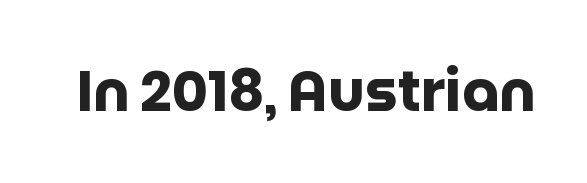
Q: Is the text bold? A: Yes.
Q: Is the text italic (slanted)? A: No, it is upright.
Q: Is the typeface a serif or a sans-serif typeface? A: Sans-serif.
Q: Is the text underlined? A: No.
Q: Is the spacing between letters normal or unusually wide? A: Normal.
Q: Width (condensed, normal, or wide)? A: Normal.
Q: Stroke contrast? A: Low.
Q: x-height? A: Large.
Q: Monospaced? A: No.
